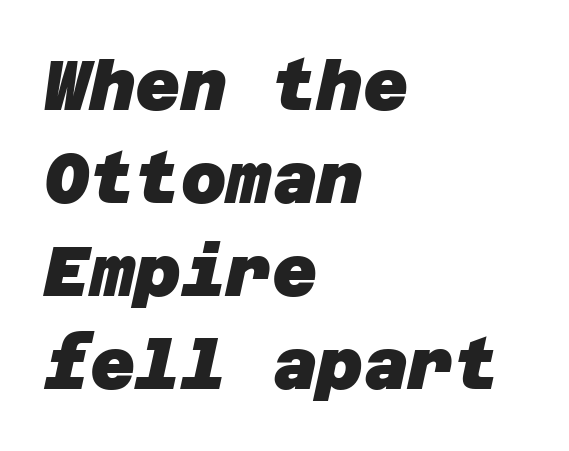
What weight is shown? A full bold with thick strokes. Leftover space on each line is placed entirely after the last word. Default kerning and tracking; the words read as compact shapes. A clean baseline with only descenders dipping below it. Successive baselines arrive at the customary interval.
